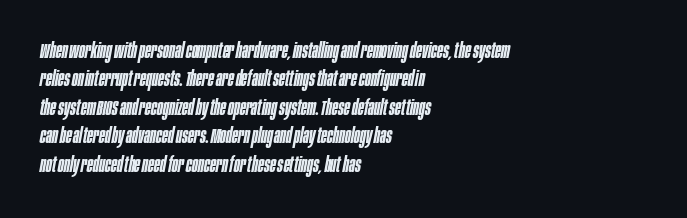
Q: Is the text bold? A: Semi-bold.
Q: Is the text italic (slanted)? A: Yes, it leans right by about 10 degrees.
Q: Is the text underlined? A: No.
Q: How is the paragraph aligned? A: Left-aligned.
Q: Is the spacing between letters normal or unusually wide? A: Normal.
Q: Is the spacing between lines tight, normal or loose? A: Normal.
